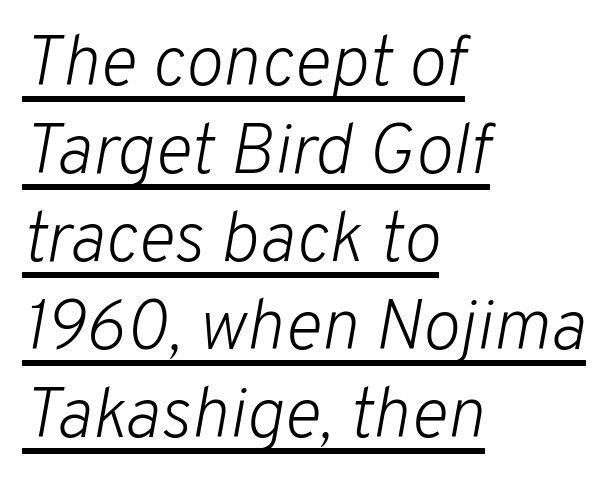
Is the stroke heavy? The answer is a plain regular-or-lighter. The type is set solid horizontally, with unmodified tracking. Varying glyph widths throughout — classic text-font behaviour. The lines are quadded left. You can see a thin bar hugging the bottom of the glyphs.
